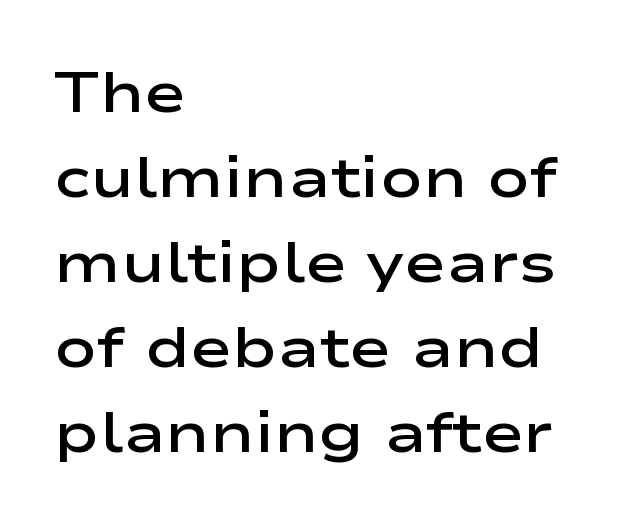
The image shows 57 px semibold, wide sans-serif type, upright; set left-aligned, normal line spacing (1.49x), normal letter spacing, not underlined; low stroke contrast and a medium x-height.
